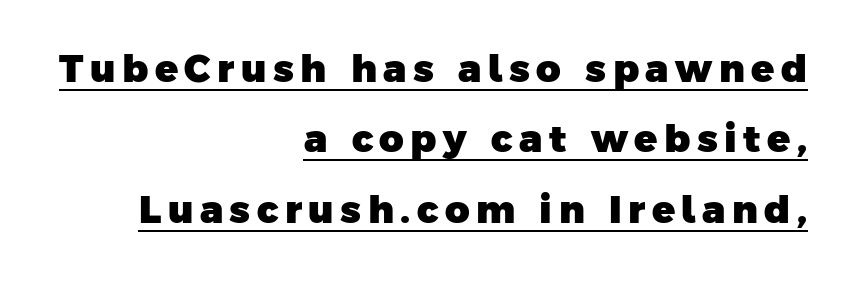
Bold? Absolutely — the strokes are thick and heavy. Proportional: the letters do not fall into vertical columns. Which margin do the lines hug? The right one — the left edge is uneven. This rendering employs a face without finishing strokes, i.e., a sans-serif.
